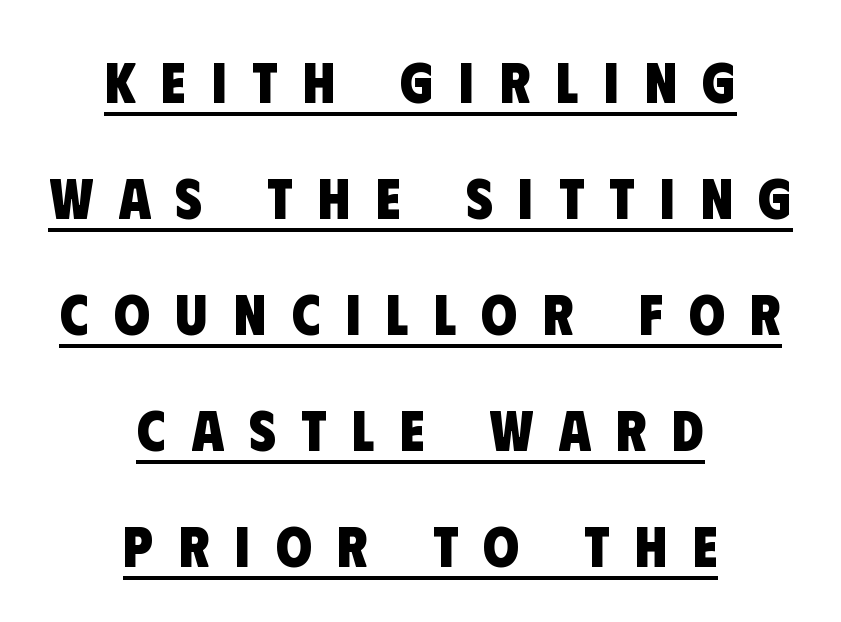
{"serif": "no", "bold": "yes", "weight": "heavy", "width": "condensed", "stroke_contrast": "low", "x_height": "large", "monospaced": "no", "underline": "yes", "align": "center", "line_spacing": "loose", "line_spacing_ratio": 2.0, "letter_spacing": "wide", "letter_spacing_em": 0.44, "glyph_px": 58}
